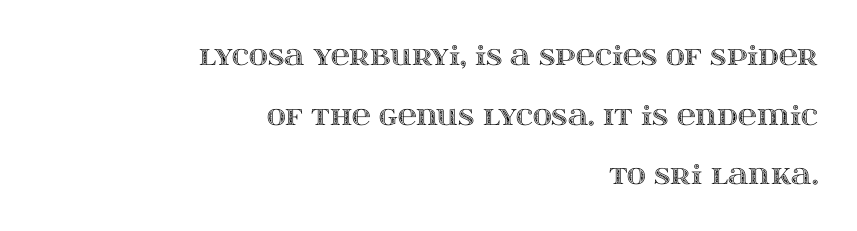
{"italic": "no", "underline": "no", "align": "right", "line_spacing": "loose", "line_spacing_ratio": 2.29, "letter_spacing": "normal", "letter_spacing_em": 0.0, "glyph_px": 26}
